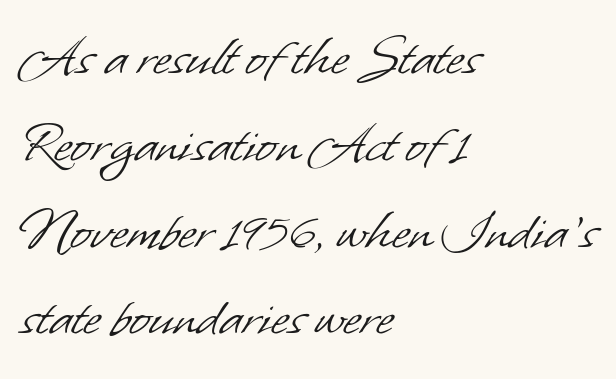
The image shows 62 px light sans-serif type; set left-aligned, normal line spacing (1.4x), normal letter spacing, not underlined; low stroke contrast and a small x-height.
